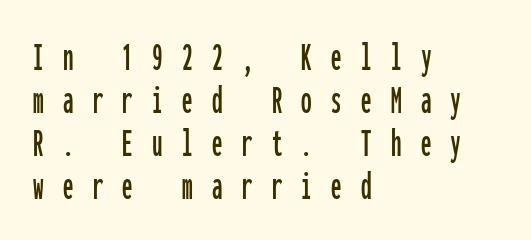
Q: Is the text italic (slanted)? A: No, it is upright.
Q: Is the typeface a serif or a sans-serif typeface? A: Sans-serif.
Q: Is the text underlined? A: No.
Q: How is the paragraph aligned? A: Left-aligned.
Q: Is the spacing between letters normal or unusually wide? A: Unusually wide.
Q: Is the spacing between lines tight, normal or loose? A: Tight.
Q: Width (condensed, normal, or wide)? A: Condensed.
Q: Stroke contrast? A: Low.
Q: x-height? A: Medium.
Q: Monospaced? A: Yes.
